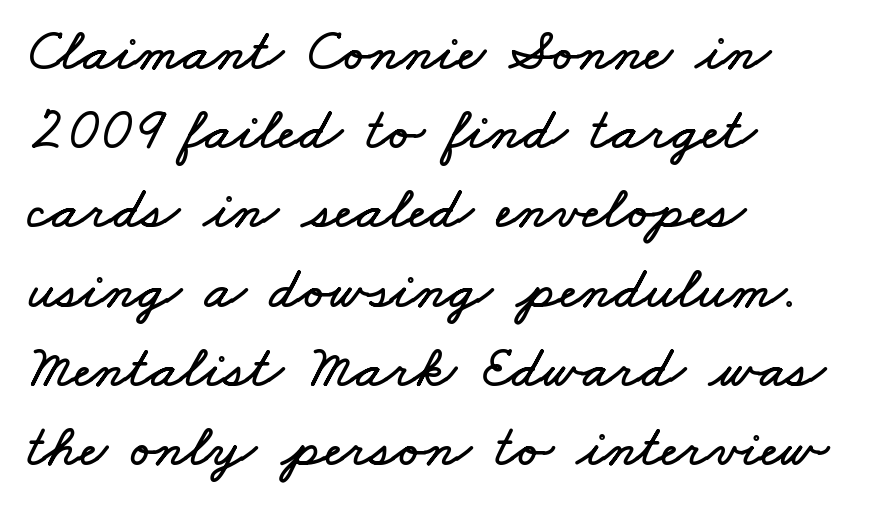
Q: Is the text underlined? A: No.
Q: How is the paragraph aligned? A: Left-aligned.
Q: Is the spacing between letters normal or unusually wide? A: Normal.
Q: Is the spacing between lines tight, normal or loose? A: Normal.
Q: Width (condensed, normal, or wide)? A: Wide.
Q: Stroke contrast? A: Low.
Q: x-height? A: Small.
Q: Monospaced? A: No.
